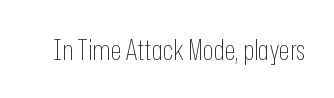
Stem width sits at or under what a default text font uses. These lines are rendered in a variable-pitch font. The string is rendered with underlining switched off. Ascenders rise straight up at ninety degrees.
